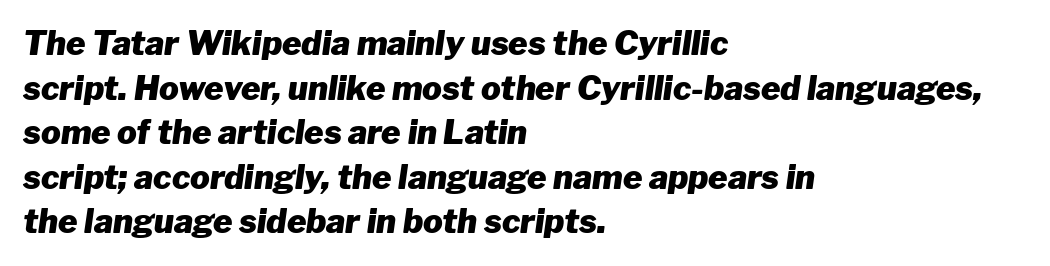
The image shows 33 px heavy type, italic (leaning right); set left-aligned, normal line spacing (1.35x), normal letter spacing, not underlined; low stroke contrast and a medium x-height.
